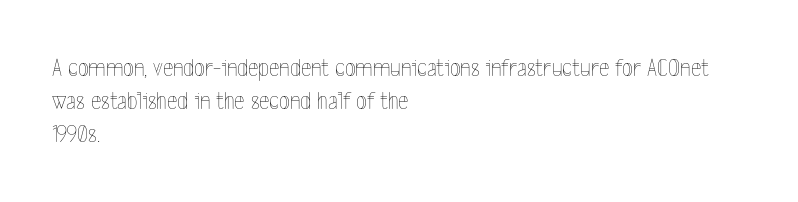
Q: Is the text bold? A: No.
Q: Is the text italic (slanted)? A: No, it is upright.
Q: Is the text underlined? A: No.
Q: How is the paragraph aligned? A: Left-aligned.
Q: Is the spacing between letters normal or unusually wide? A: Normal.
Q: Is the spacing between lines tight, normal or loose? A: Normal.
